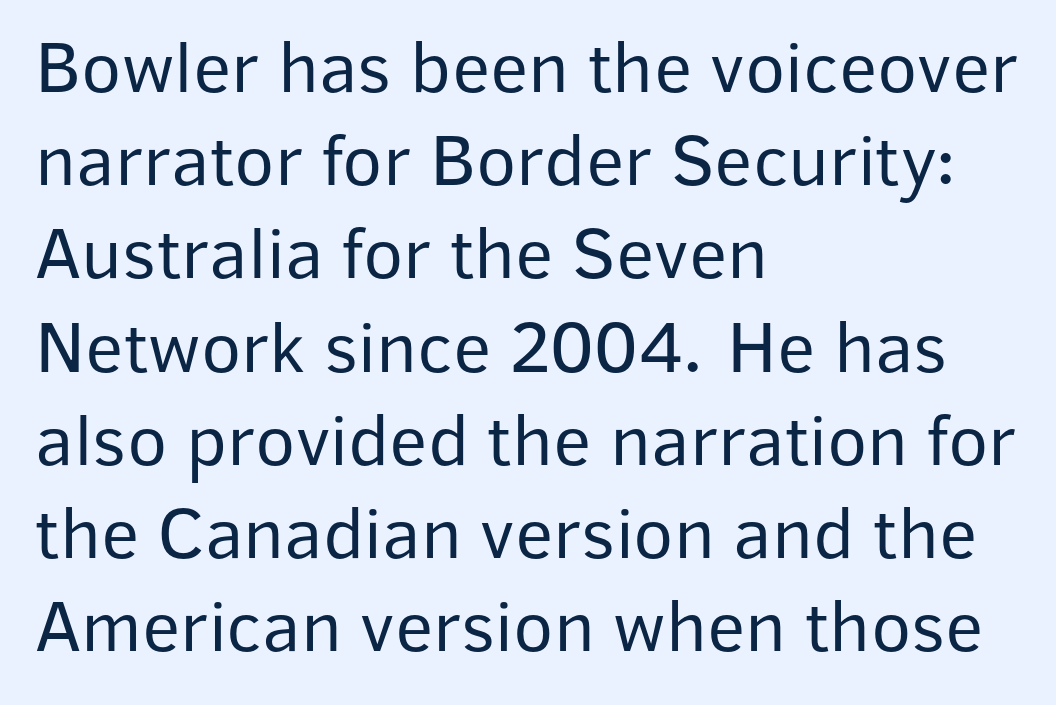
{"serif": "no", "italic": "no", "bold": "no", "weight": "regular", "width": "normal", "stroke_contrast": "low", "x_height": "medium", "monospaced": "no", "underline": "no", "align": "left", "line_spacing": "normal", "line_spacing_ratio": 1.26, "letter_spacing": "normal", "letter_spacing_em": 0.0, "glyph_px": 74}
